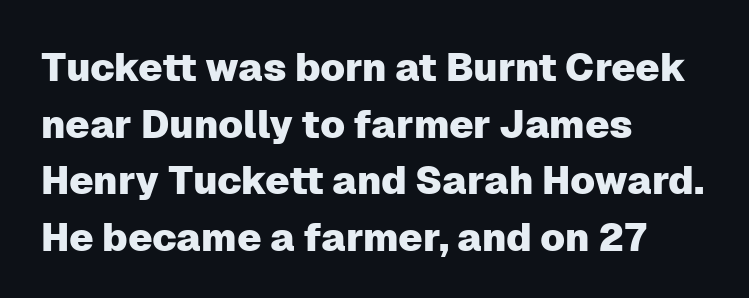
{"serif": "no", "italic": "no", "width": "normal", "stroke_contrast": "low", "x_height": "medium", "monospaced": "no", "underline": "no", "align": "left", "line_spacing": "normal", "line_spacing_ratio": 1.45, "letter_spacing": "normal", "letter_spacing_em": 0.0, "glyph_px": 39}
